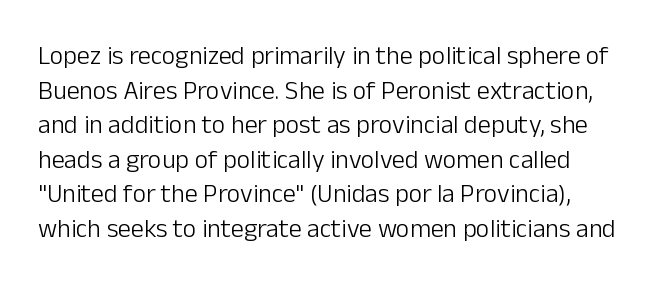
Think standard paragraph weight, or any step lighter than that. The axis of the letterforms is exactly vertical. A typesetter would call this zero additional tracking. Honestly, the row spacing looks completely unremarkable.
